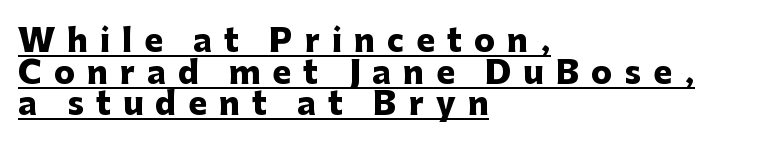
The image shows 31 px heavy sans-serif type, upright; set left-aligned, tight line spacing (1.02x), unusually wide letter spacing (+0.39 em), underlined; low stroke contrast and a medium x-height.
